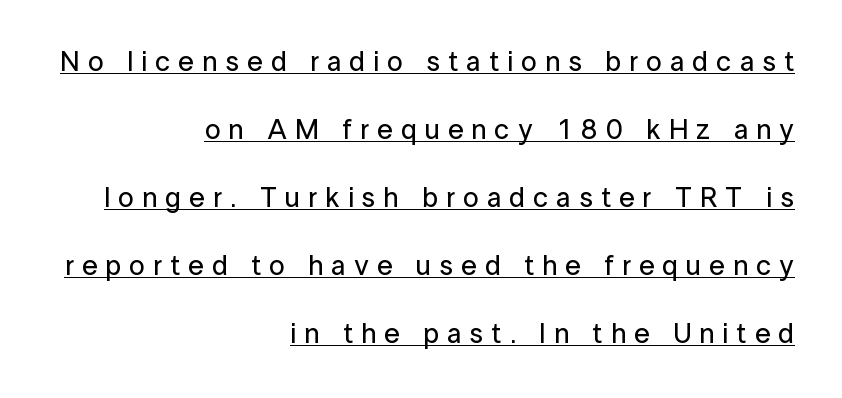
Q: Is the text italic (slanted)? A: No, it is upright.
Q: Is the typeface a serif or a sans-serif typeface? A: Sans-serif.
Q: Is the text underlined? A: Yes.
Q: How is the paragraph aligned? A: Right-aligned.
Q: Is the spacing between letters normal or unusually wide? A: Unusually wide.
Q: Is the spacing between lines tight, normal or loose? A: Loose.
Q: Width (condensed, normal, or wide)? A: Normal.
Q: Stroke contrast? A: Low.
Q: x-height? A: Medium.
Q: Monospaced? A: No.
